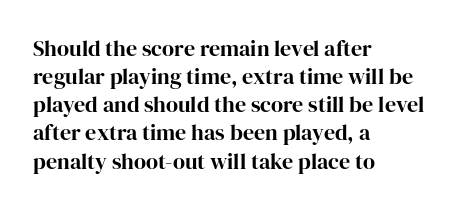
The image shows 22 px text type, upright; set left-aligned, normal line spacing (1.28x), normal letter spacing, not underlined.
